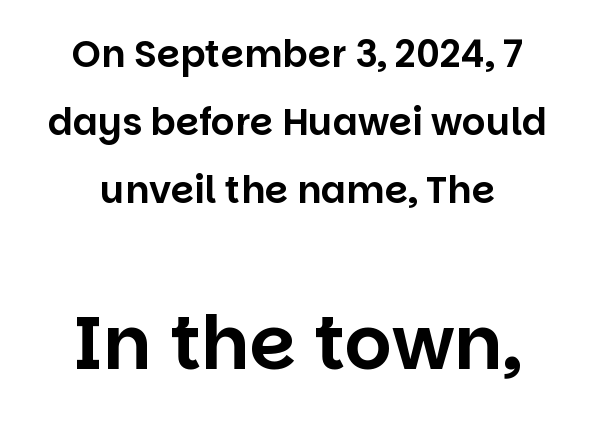
Q: Is the text italic (slanted)? A: No, it is upright.
Q: Is the typeface a serif or a sans-serif typeface? A: Sans-serif.
Q: Is the text underlined? A: No.
Q: How is the paragraph aligned? A: Centered.
Q: Is the spacing between letters normal or unusually wide? A: Normal.
Q: Which block of text is set in a larger size, the first (top) or the second (bottom)? A: The second (bottom) one.
Q: Width (condensed, normal, or wide)? A: Normal.
Q: Stroke contrast? A: Low.
Q: x-height? A: Large.
Q: Monospaced? A: No.
